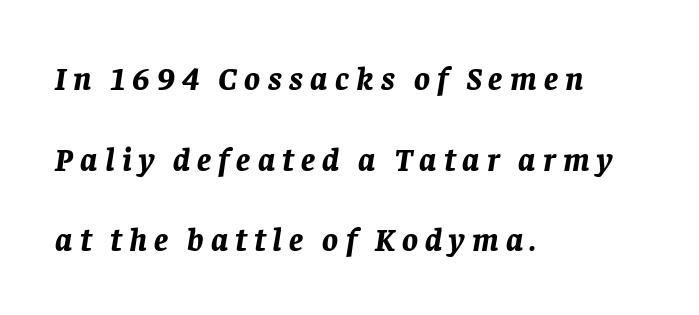
The image shows 33 px bold type, italic (leaning right); set left-aligned, loose line spacing (2.44x), unusually wide letter spacing (+0.22 em), not underlined; low stroke contrast and a large x-height.
